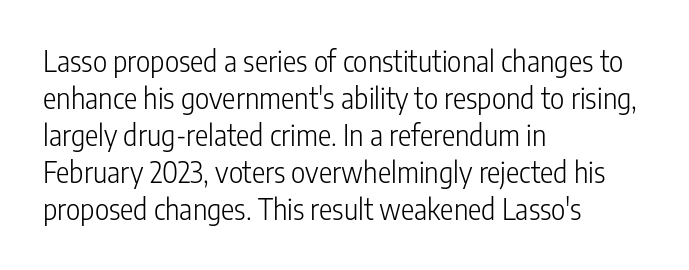
Looks like regular typesetting: each glyph gets only the width it needs. Decoration check: the copy has no underline. Left-aligned paragraph, ragged on the right. Characters follow at the spacing the type designer built in. Unlike a traditional serif, this face leaves its strokes unadorned.
